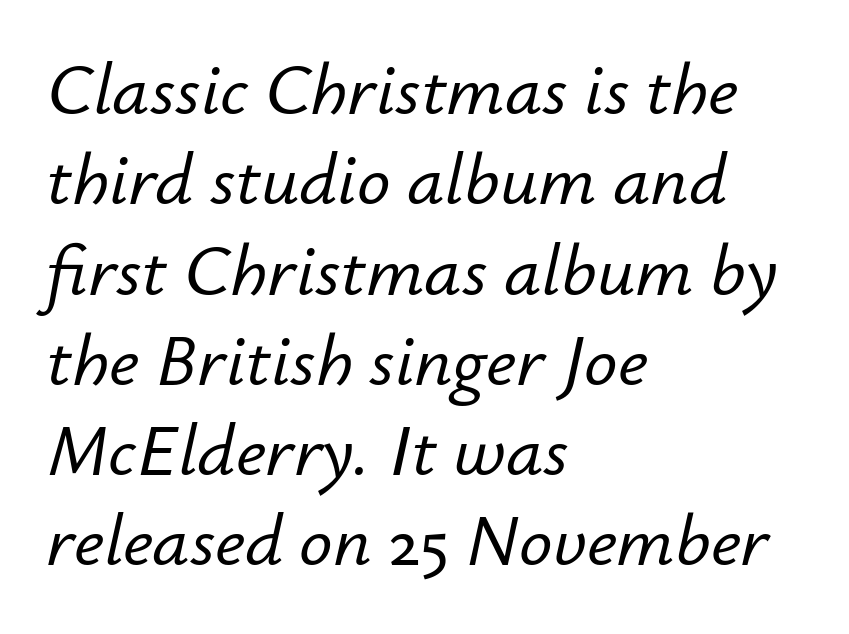
Q: Is the text italic (slanted)? A: Yes, it leans right by about 12 degrees.
Q: Is the text underlined? A: No.
Q: How is the paragraph aligned? A: Left-aligned.
Q: Is the spacing between letters normal or unusually wide? A: Normal.
Q: Width (condensed, normal, or wide)? A: Normal.
Q: Stroke contrast? A: Low.
Q: x-height? A: Small.
Q: Monospaced? A: No.
